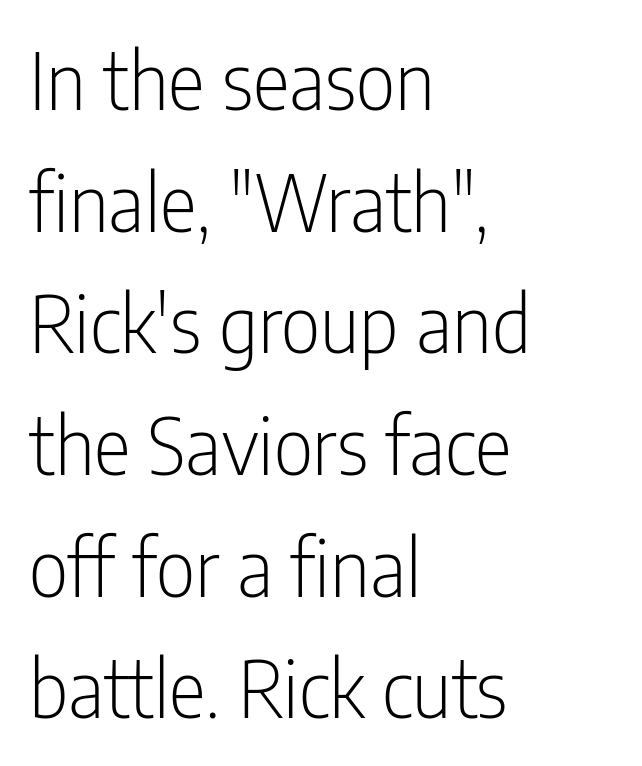
The image shows 78 px light, condensed sans-serif type, upright; set left-aligned, normal line spacing (1.56x), normal letter spacing, not underlined; low stroke contrast and a medium x-height.
